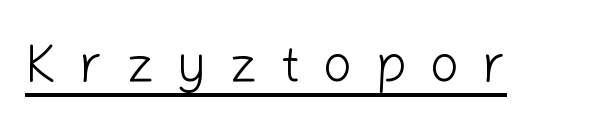
{"serif": "no", "italic": "no", "bold": "no", "weight": "light", "width": "normal", "stroke_contrast": "low", "x_height": "medium", "monospaced": "no", "underline": "yes", "letter_spacing": "wide", "letter_spacing_em": 0.44, "glyph_px": 52}
